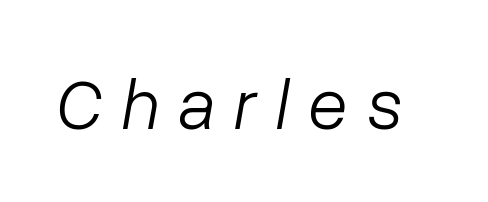
Q: Is the text bold? A: No.
Q: Is the text italic (slanted)? A: Yes, it leans right by about 10 degrees.
Q: Is the text underlined? A: No.
Q: Is the spacing between letters normal or unusually wide? A: Unusually wide.
Q: Width (condensed, normal, or wide)? A: Normal.
Q: Stroke contrast? A: Low.
Q: x-height? A: Medium.
Q: Monospaced? A: No.
